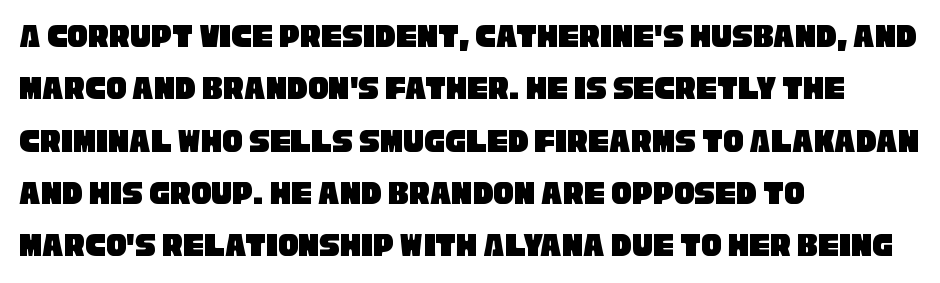
{"serif": "no", "width": "condensed", "stroke_contrast": "low", "x_height": "large", "monospaced": "no", "underline": "no", "align": "left", "line_spacing": "normal", "line_spacing_ratio": 1.54, "letter_spacing": "normal", "letter_spacing_em": 0.0, "glyph_px": 34}
